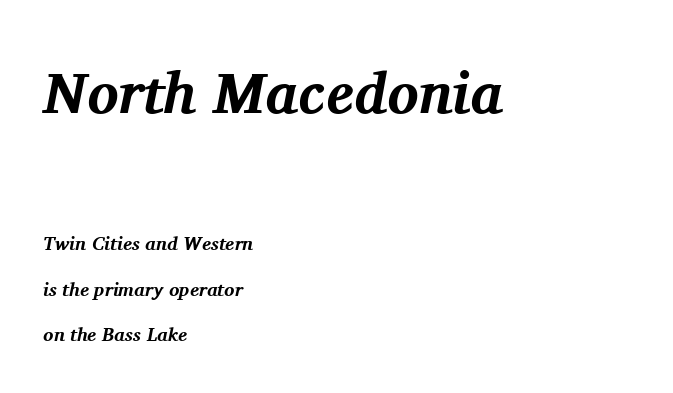
The image shows 58 px bold serif type, italic (leaning right); set left-aligned, loose line spacing (2.38x), normal letter spacing, not underlined; the first (top) block is 3.05x larger; medium stroke contrast and a medium x-height.
